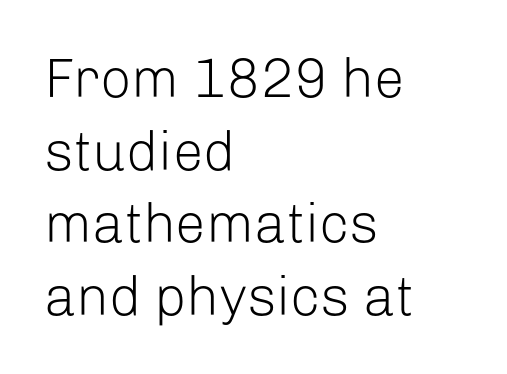
{"serif": "no", "italic": "no", "bold": "no", "weight": "light", "width": "normal", "stroke_contrast": "low", "x_height": "medium", "monospaced": "no", "underline": "no", "align": "left", "line_spacing": "normal", "line_spacing_ratio": 1.32, "letter_spacing": "normal", "letter_spacing_em": 0.0, "glyph_px": 55}
